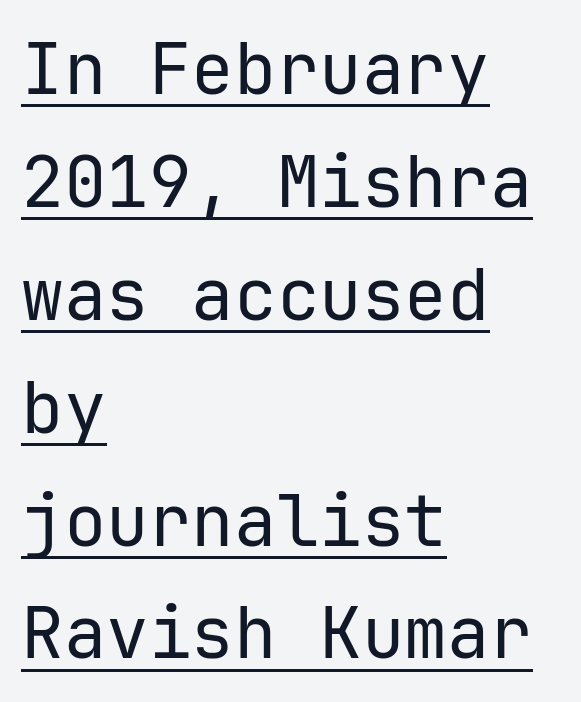
The image shows 71 px regular-weight sans-serif type, upright; set left-aligned, normal line spacing (1.59x), normal letter spacing, underlined; low stroke contrast and a medium x-height.
